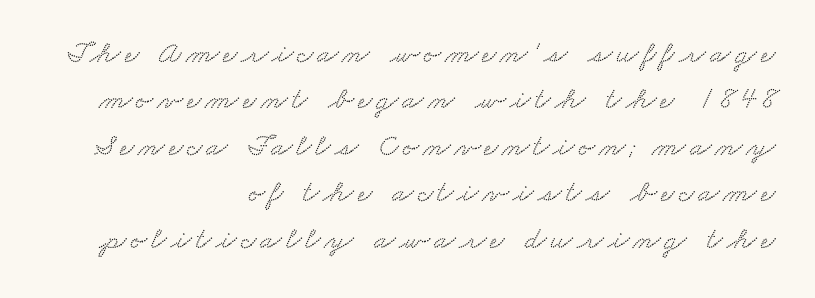
Rows of type keep a routine distance in the vertical direction. Does the copy run flush right? Yes — the right margin is perfectly even. Varying glyph widths throughout — classic text-font behaviour. The strip under each line holds only bare page.
